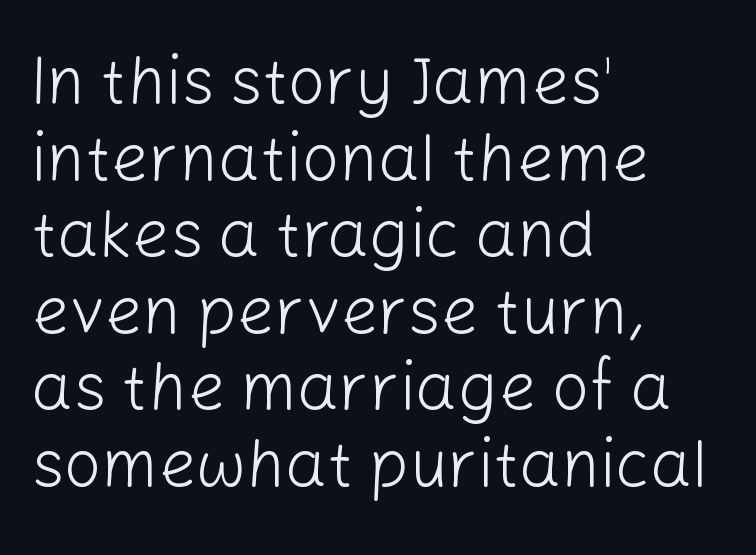
Q: Is the text bold? A: No.
Q: Is the text italic (slanted)? A: No, it is upright.
Q: Is the typeface a serif or a sans-serif typeface? A: Sans-serif.
Q: Is the text underlined? A: No.
Q: How is the paragraph aligned? A: Left-aligned.
Q: Is the spacing between letters normal or unusually wide? A: Normal.
Q: Width (condensed, normal, or wide)? A: Normal.
Q: Stroke contrast? A: Low.
Q: x-height? A: Medium.
Q: Monospaced? A: No.
